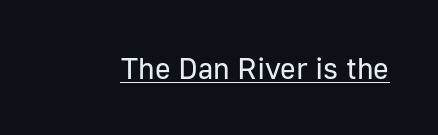
Q: Is the text bold? A: No.
Q: Is the text italic (slanted)? A: No, it is upright.
Q: Is the typeface a serif or a sans-serif typeface? A: Sans-serif.
Q: Is the text underlined? A: Yes.
Q: Is the spacing between letters normal or unusually wide? A: Normal.
Q: Width (condensed, normal, or wide)? A: Normal.
Q: Stroke contrast? A: Low.
Q: x-height? A: Medium.
Q: Monospaced? A: No.
